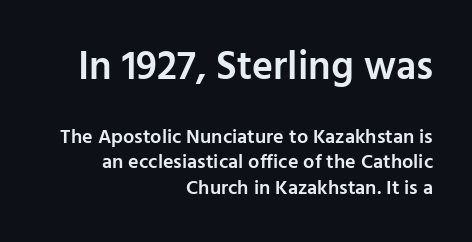
{"serif": "no", "italic": "no", "bold": "semi", "weight": "semibold", "width": "normal", "stroke_contrast": "low", "x_height": "medium", "monospaced": "no", "underline": "no", "align": "right", "line_spacing": "normal", "line_spacing_ratio": 1.29, "letter_spacing": "normal", "letter_spacing_em": 0.0, "larger_block": "first", "size_ratio": 2.0, "glyph_px": 40}
